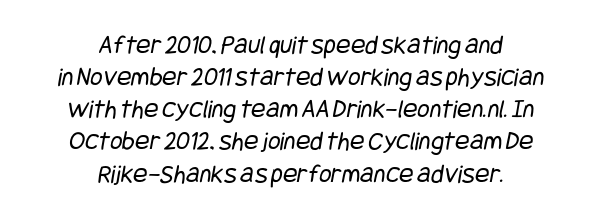
Q: Is the text bold? A: No.
Q: Is the text underlined? A: No.
Q: How is the paragraph aligned? A: Centered.
Q: Is the spacing between letters normal or unusually wide? A: Normal.
